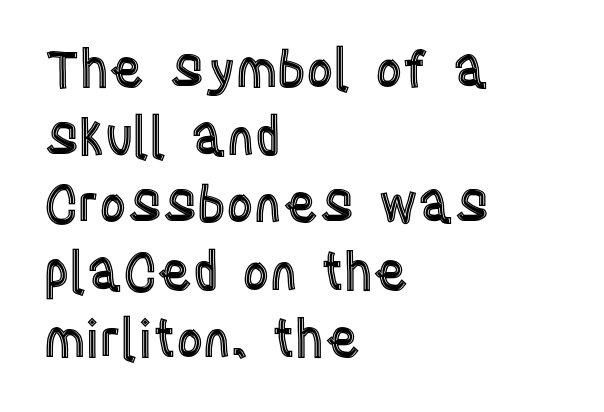
{"italic": "no", "width": "condensed", "x_height": "large", "monospaced": "no", "underline": "no", "align": "left", "line_spacing": "normal", "line_spacing_ratio": 1.3, "letter_spacing": "normal", "letter_spacing_em": 0.0, "glyph_px": 52}
